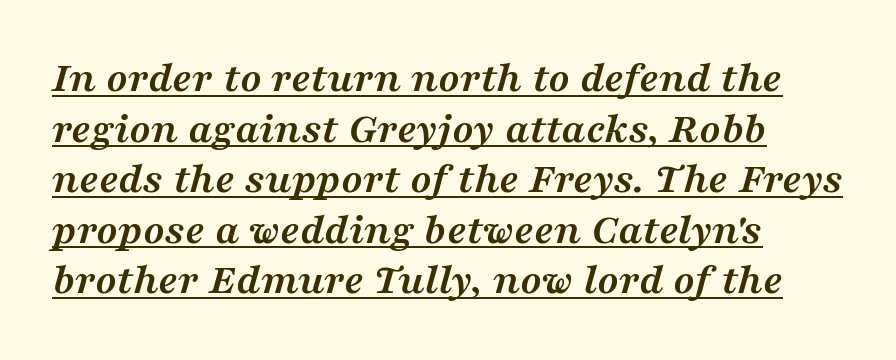
{"serif": "yes", "italic": "yes", "lean": "right", "slant_degrees": 16, "bold": "yes", "weight": "semibold", "width": "wide", "stroke_contrast": "medium", "x_height": "medium", "monospaced": "no", "underline": "yes", "align": "left", "line_spacing": "tight", "line_spacing_ratio": 1.15, "letter_spacing": "normal", "letter_spacing_em": 0.0, "glyph_px": 44}
